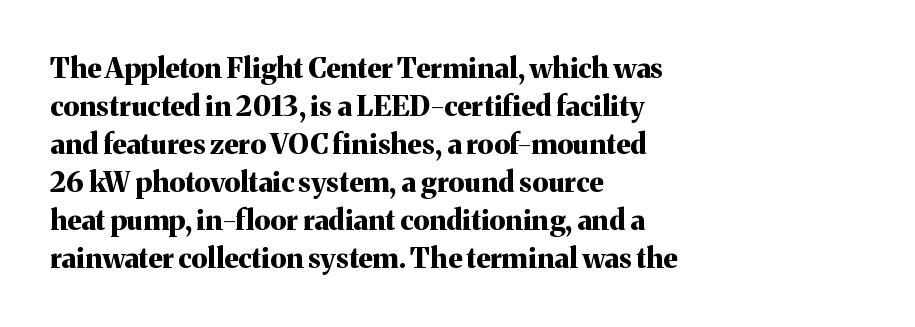
The image shows 28 px bold serif type, upright; set left-aligned, normal line spacing (1.36x), normal letter spacing, not underlined; medium stroke contrast and a medium x-height.
